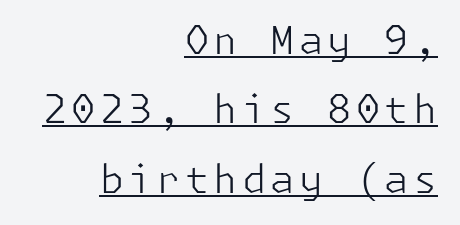
{"serif": "no", "italic": "no", "bold": "no", "weight": "light", "width": "normal", "stroke_contrast": "low", "x_height": "medium", "underline": "yes", "align": "right", "line_spacing_ratio": 1.78, "glyph_px": 39}
